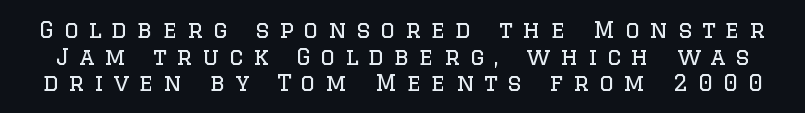
Q: Is the text bold? A: No.
Q: Is the text italic (slanted)? A: No, it is upright.
Q: Is the text underlined? A: No.
Q: Is the spacing between letters normal or unusually wide? A: Unusually wide.
